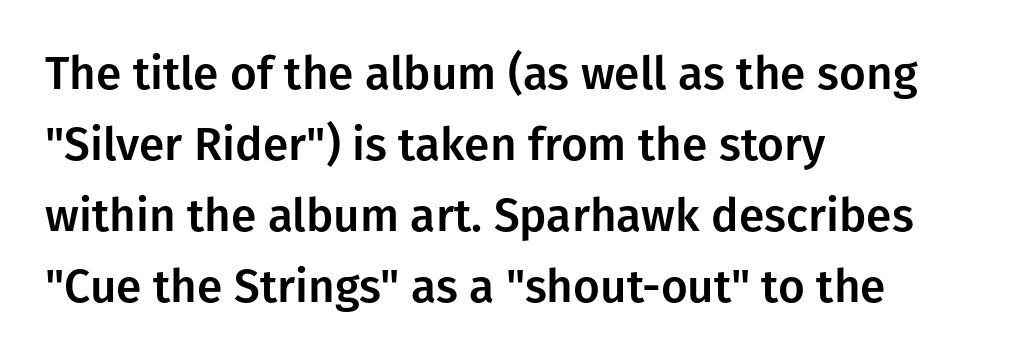
Q: Is the text italic (slanted)? A: No, it is upright.
Q: Is the typeface a serif or a sans-serif typeface? A: Sans-serif.
Q: Is the text underlined? A: No.
Q: How is the paragraph aligned? A: Left-aligned.
Q: Is the spacing between letters normal or unusually wide? A: Normal.
Q: Is the spacing between lines tight, normal or loose? A: Normal.
Q: Width (condensed, normal, or wide)? A: Normal.
Q: Stroke contrast? A: Low.
Q: x-height? A: Medium.
Q: Monospaced? A: No.
